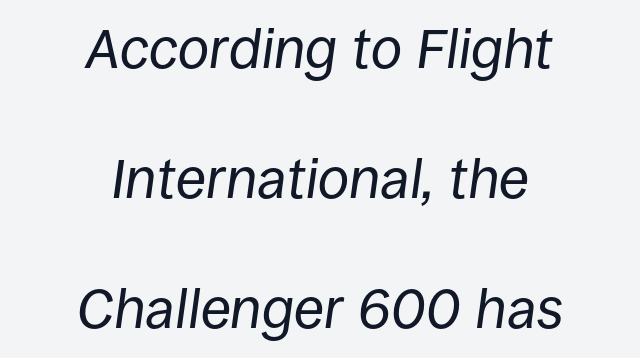
{"italic": "yes", "lean": "right", "slant_degrees": 8, "bold": "no", "weight": "regular", "width": "normal", "stroke_contrast": "low", "x_height": "large", "monospaced": "no", "underline": "no", "align": "center", "line_spacing": "loose", "line_spacing_ratio": 2.32, "letter_spacing": "normal", "letter_spacing_em": 0.0, "glyph_px": 56}
